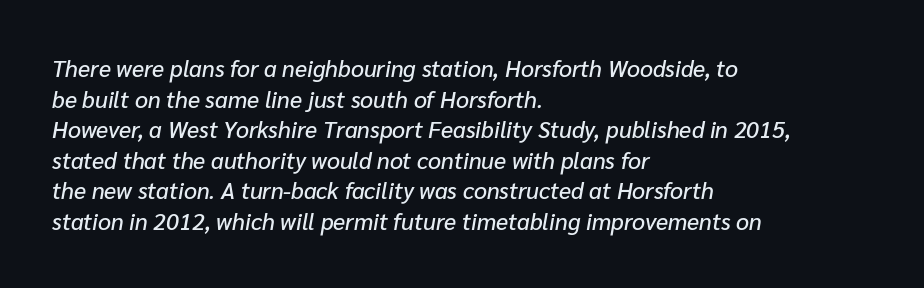
Q: Is the text italic (slanted)? A: Yes, it leans right by about 10 degrees.
Q: Is the text underlined? A: No.
Q: How is the paragraph aligned? A: Left-aligned.
Q: Is the spacing between letters normal or unusually wide? A: Normal.
Q: Is the spacing between lines tight, normal or loose? A: Normal.
